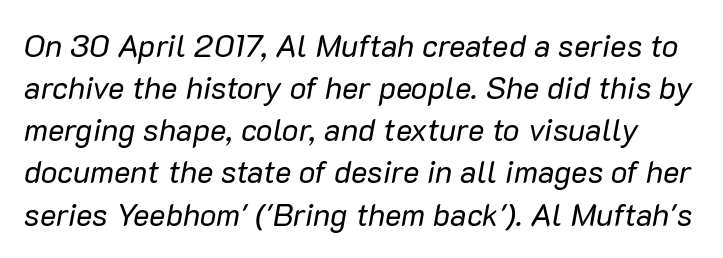
The image shows 31 px regular-weight type, italic (leaning right); set normal line spacing (1.36x), normal letter spacing, not underlined; low stroke contrast and a medium x-height.
